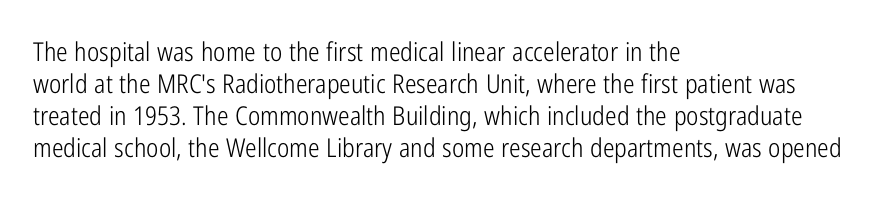
The image shows 26 px text type, upright; set left-aligned, line spacing 1.23x, normal letter spacing, not underlined.
